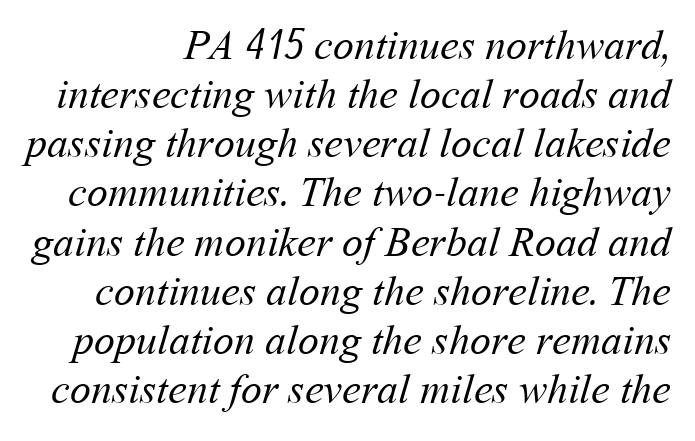
The font sits on the lighter half of the weight spectrum, regular included. Each word holds together tightly as a unit, with standard inter-letter gaps. This sample has the flowing, uneven cadence of proportional lettering. The glyphs are unaccompanied by any horizontal stroke below them.
